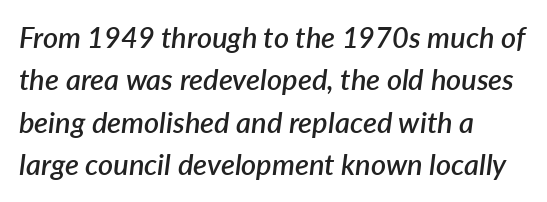
{"italic": "yes", "lean": "right", "slant_degrees": 7, "bold": "semi", "weight": "semibold", "width": "normal", "stroke_contrast": "low", "x_height": "medium", "monospaced": "no", "underline": "no", "align": "left", "line_spacing": "normal", "line_spacing_ratio": 1.46, "letter_spacing": "normal", "letter_spacing_em": 0.0, "glyph_px": 29}
